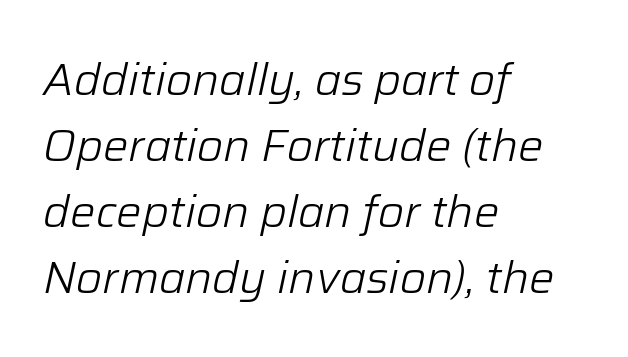
The image shows 45 px light type, italic (leaning right); set left-aligned, normal line spacing (1.47x), normal letter spacing, not underlined; low stroke contrast and a medium x-height.
